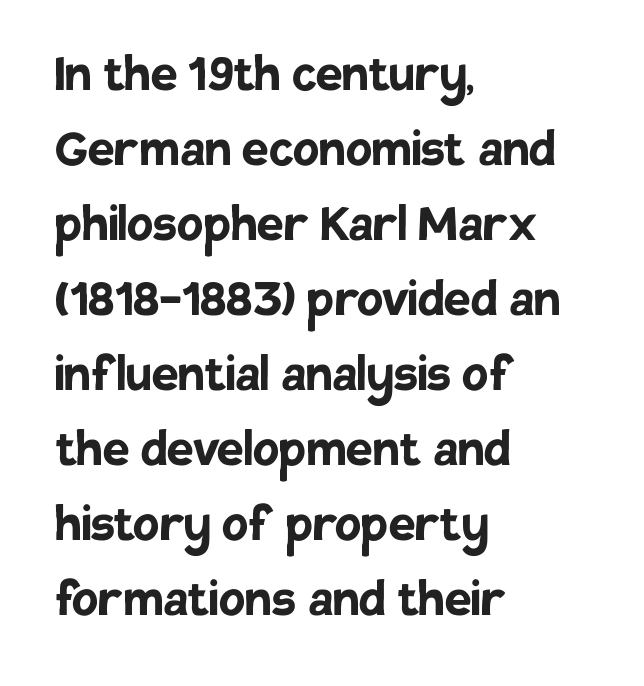
Q: Is the text bold? A: Yes.
Q: Is the text italic (slanted)? A: No, it is upright.
Q: Is the typeface a serif or a sans-serif typeface? A: Sans-serif.
Q: Is the text underlined? A: No.
Q: How is the paragraph aligned? A: Left-aligned.
Q: Is the spacing between letters normal or unusually wide? A: Normal.
Q: Is the spacing between lines tight, normal or loose? A: Normal.
Q: Width (condensed, normal, or wide)? A: Normal.
Q: Stroke contrast? A: Low.
Q: x-height? A: Large.
Q: Monospaced? A: No.
